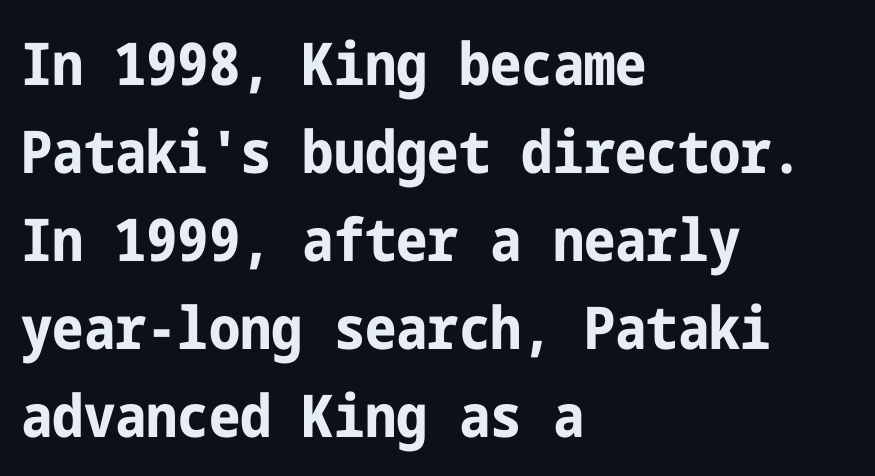
{"serif": "no", "italic": "no", "bold": "yes", "weight": "bold", "width": "condensed", "stroke_contrast": "low", "x_height": "medium", "underline": "no", "align": "left", "line_spacing": "normal", "line_spacing_ratio": 1.49, "letter_spacing": "normal", "letter_spacing_em": 0.0, "glyph_px": 59}
